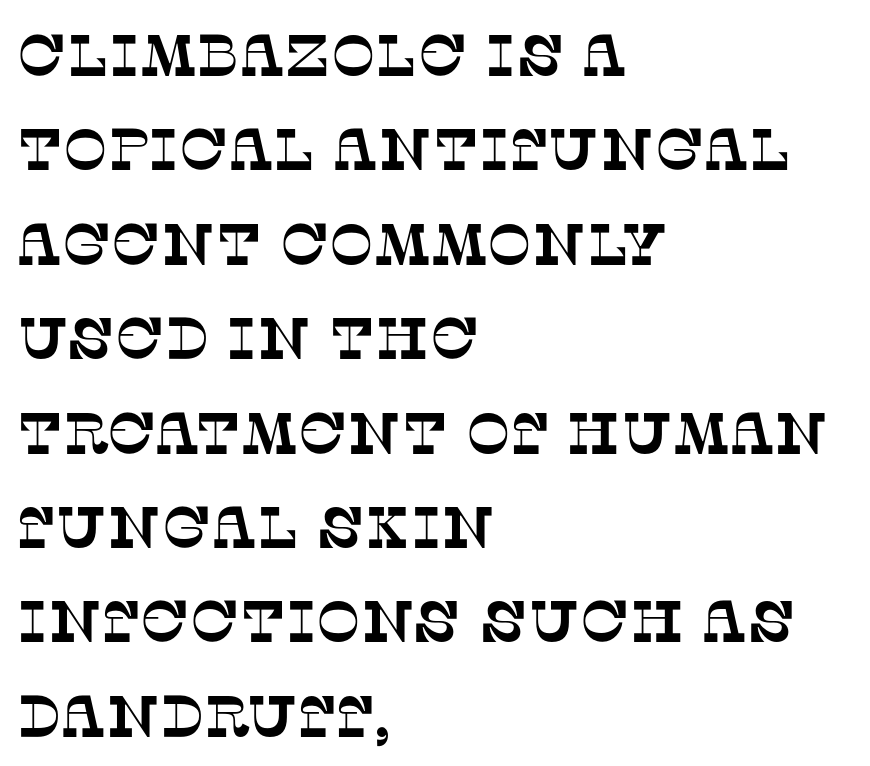
{"serif": "yes", "width": "normal", "stroke_contrast": "low", "x_height": "large", "monospaced": "no", "underline": "no", "align": "left", "line_spacing": "normal", "line_spacing_ratio": 1.6, "letter_spacing": "normal", "letter_spacing_em": 0.0, "glyph_px": 59}
